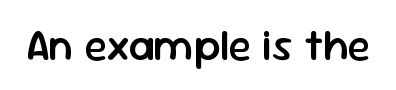
Q: Is the text bold? A: Semi-bold.
Q: Is the text italic (slanted)? A: No, it is upright.
Q: Is the typeface a serif or a sans-serif typeface? A: Sans-serif.
Q: Is the text underlined? A: No.
Q: Is the spacing between letters normal or unusually wide? A: Normal.
Q: Width (condensed, normal, or wide)? A: Normal.
Q: Stroke contrast? A: Low.
Q: x-height? A: Medium.
Q: Monospaced? A: No.
